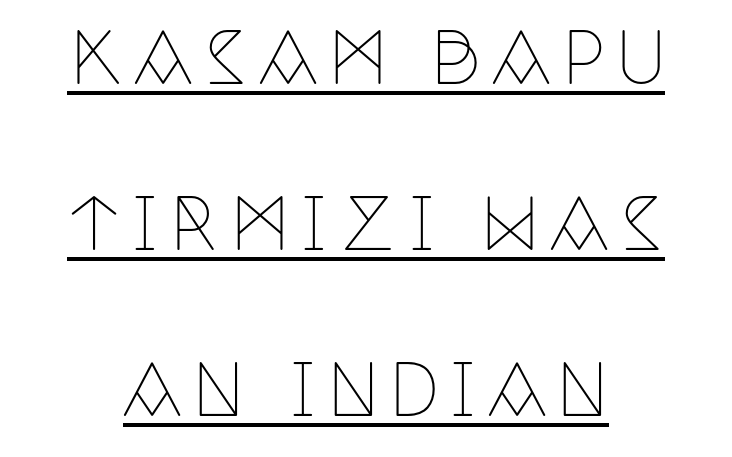
Upright lettering throughout. Weight class: somewhere from thin through regular. Letterform terminals end in serifs throughout the passage. Think of a printed novel: that variable character pitch is what you see here. In designer terms, the underline attribute is active on this setting.
